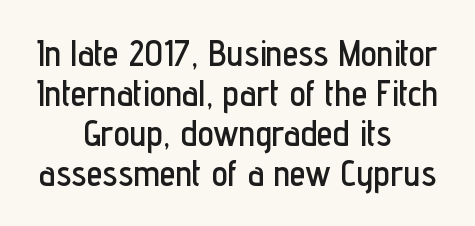
The image shows 36 px condensed sans-serif type, upright; set centered, tight line spacing (1.11x), normal letter spacing, not underlined; low stroke contrast and a medium x-height.
